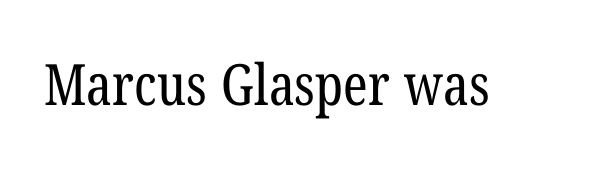
{"serif": "yes", "bold": "no", "weight": "regular", "width": "condensed", "stroke_contrast": "low", "x_height": "medium", "monospaced": "no", "underline": "no", "letter_spacing": "normal", "letter_spacing_em": 0.0, "glyph_px": 57}
